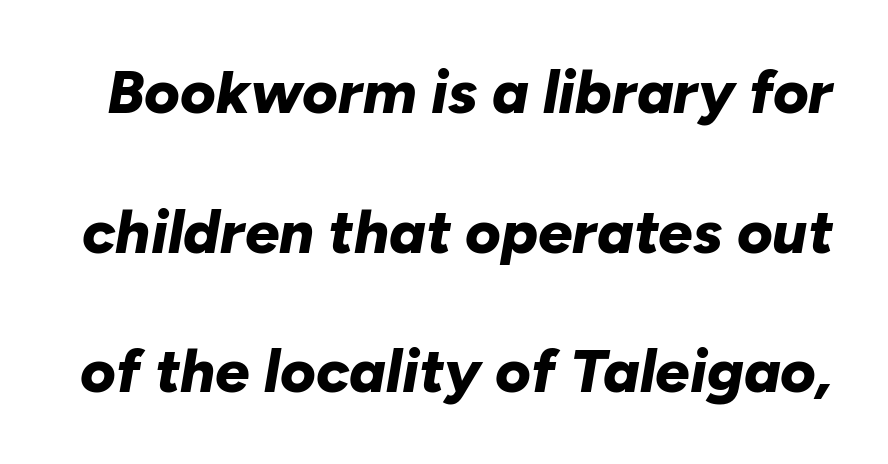
Q: Is the text bold? A: Yes.
Q: Is the text italic (slanted)? A: Yes, it leans right by about 10 degrees.
Q: Is the text underlined? A: No.
Q: Is the spacing between letters normal or unusually wide? A: Normal.
Q: Is the spacing between lines tight, normal or loose? A: Loose.
Q: Width (condensed, normal, or wide)? A: Normal.
Q: Stroke contrast? A: Low.
Q: x-height? A: Medium.
Q: Monospaced? A: No.
